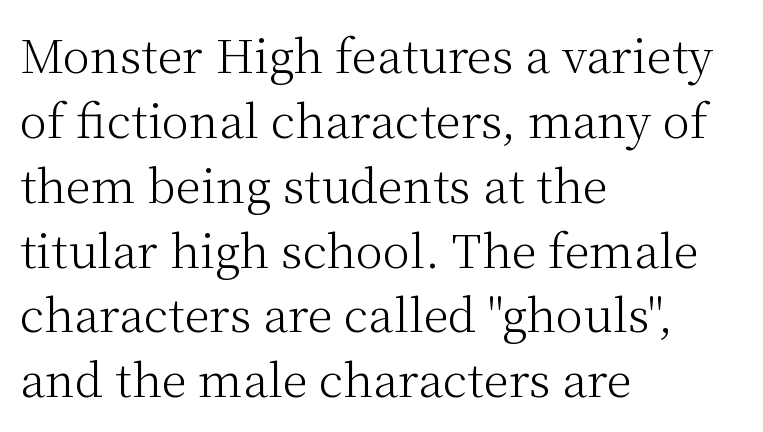
The characters display serif detailing at their extremities. The lines in this sample share a left origin and differ only in where they stop. The characters are drawn with everyday or finer stroke widths. The glyphs are unaccompanied by any horizontal stroke below them. The rendering uses natural spacing where letterforms have individual widths.
